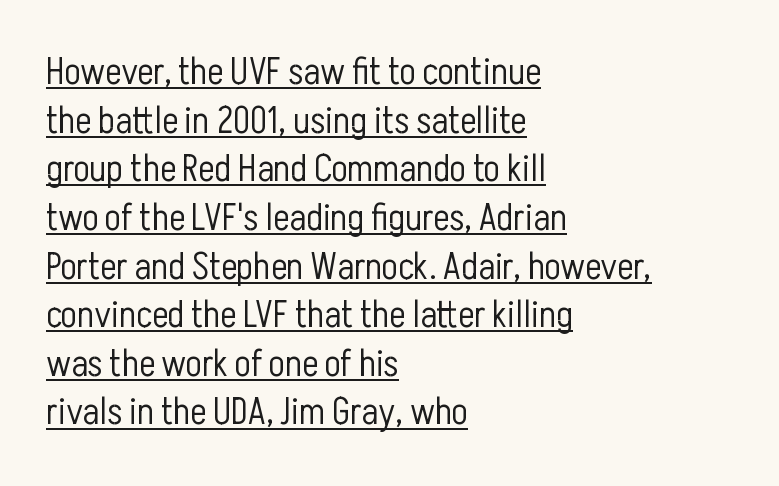
This is underlined copy, the kind a proofreader might mark for attention. The passage is arranged the way most books set body copy — flush left. How would I describe the line gaps? Plain and ordinary. Letterform terminals end flat and unadorned throughout the passage. This sample has the flowing, uneven cadence of proportional lettering.
